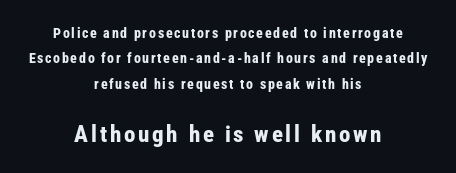
{"italic": "no", "bold": "yes", "underline": "no", "align": "center", "line_spacing_ratio": 1.81, "larger_block": "second", "size_ratio": 1.64, "glyph_px": 23}
